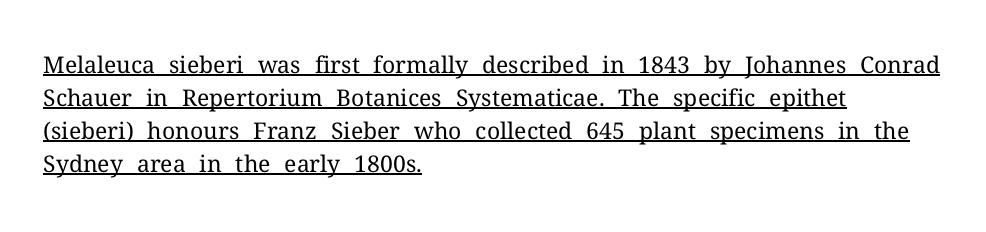
Every character sits straight up, as roman type does. Notice how descenders clear the ascenders below comfortably — that's standard leading. Inter-character spacing is left at the font's built-in metrics. Stems and bowls with no extra thickness — not bold.
